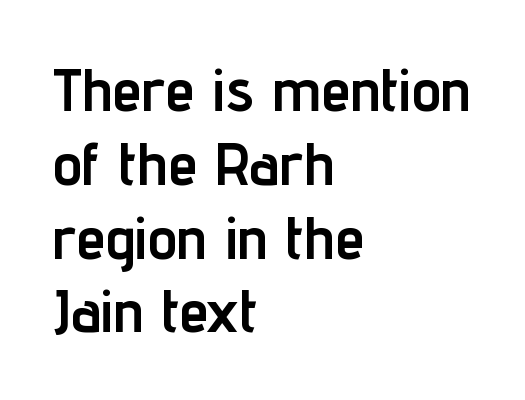
{"serif": "no", "italic": "no", "bold": "yes", "weight": "semibold", "width": "condensed", "stroke_contrast": "low", "x_height": "medium", "monospaced": "no", "underline": "no", "align": "left", "line_spacing_ratio": 1.23, "letter_spacing": "normal", "letter_spacing_em": 0.0, "glyph_px": 60}
